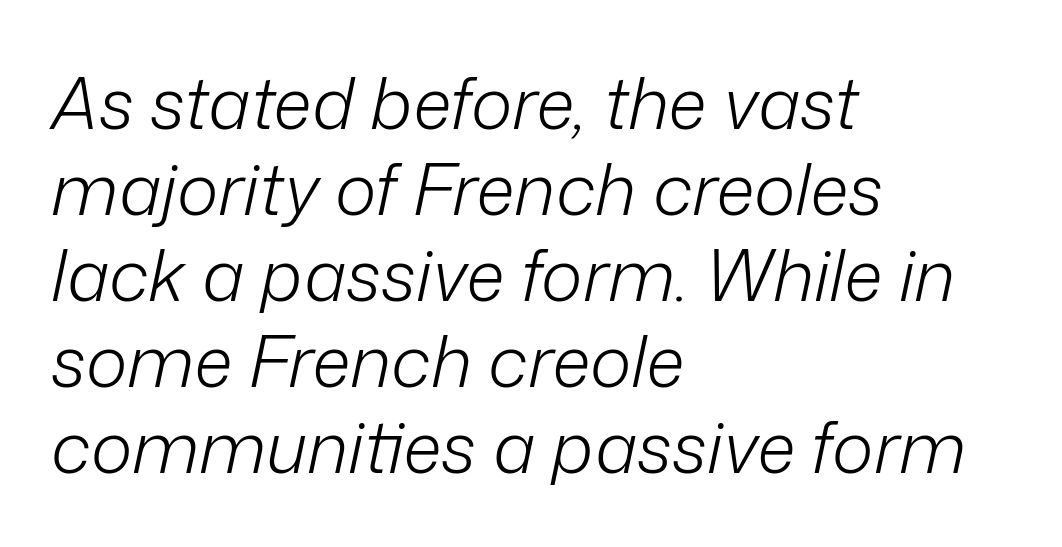
Italic? Definitely — the glyphs are oblique. In terms of letterspacing, this is plain default setting. Layout note: lines flush left. Here the designer chose a conventional face with non-uniform glyph widths. Is this a heavy cut? Hardly; it is regular or lighter. This rendering features lettering with no underline.
